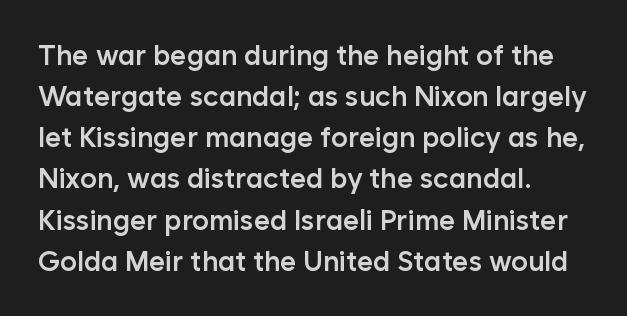
The image shows 28 px semibold sans-serif type, upright; set left-aligned, normal line spacing (1.47x), normal letter spacing, not underlined; low stroke contrast and a medium x-height.
